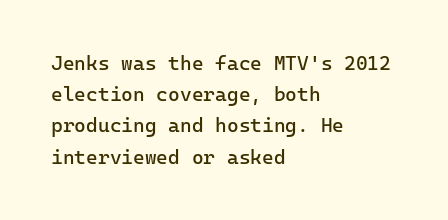
{"italic": "no", "bold": "no", "underline": "no", "align": "left", "line_spacing": "normal", "line_spacing_ratio": 1.56, "letter_spacing": "normal", "letter_spacing_em": 0.0, "glyph_px": 20}
